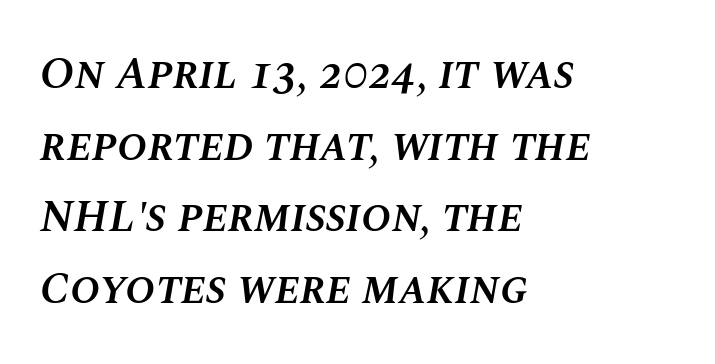
Q: Is the text bold? A: Semi-bold.
Q: Is the text italic (slanted)? A: Yes, it leans right by about 10 degrees.
Q: Is the text underlined? A: No.
Q: How is the paragraph aligned? A: Left-aligned.
Q: Is the spacing between letters normal or unusually wide? A: Normal.
Q: Is the spacing between lines tight, normal or loose? A: Normal.
Q: Width (condensed, normal, or wide)? A: Normal.
Q: Stroke contrast? A: Medium.
Q: x-height? A: Large.
Q: Monospaced? A: No.
